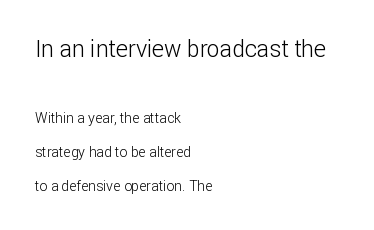
{"italic": "no", "bold": "no", "underline": "no", "align": "left", "line_spacing": "loose", "line_spacing_ratio": 2.44, "letter_spacing": "normal", "letter_spacing_em": 0.0, "larger_block": "first", "size_ratio": 1.64, "glyph_px": 23}
